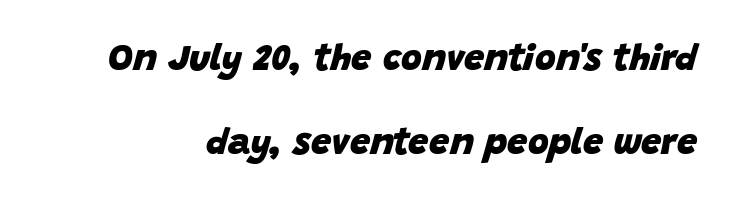
{"italic": "yes", "lean": "right", "slant_degrees": 15, "bold": "yes", "weight": "heavy", "width": "normal", "stroke_contrast": "low", "x_height": "large", "monospaced": "no", "underline": "no", "line_spacing": "loose", "line_spacing_ratio": 2.34, "letter_spacing": "normal", "letter_spacing_em": 0.0, "glyph_px": 36}
